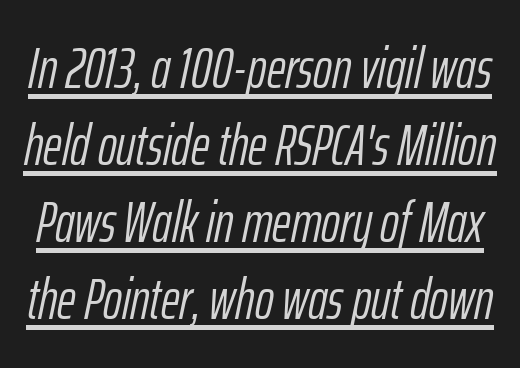
Q: Is the text bold? A: No.
Q: Is the text italic (slanted)? A: Yes, it leans right by about 12 degrees.
Q: Is the text underlined? A: Yes.
Q: Is the spacing between letters normal or unusually wide? A: Normal.
Q: Is the spacing between lines tight, normal or loose? A: Normal.
Q: Width (condensed, normal, or wide)? A: Condensed.
Q: Stroke contrast? A: Low.
Q: x-height? A: Medium.
Q: Monospaced? A: No.
